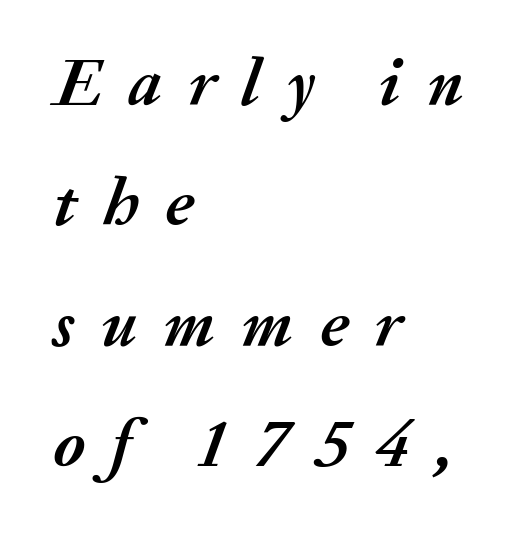
Horizontal alignment here is leftward, the default for most running prose. What weight is shown? A full bold with thick strokes. The baseline area is clear. The specimen reads as italic at a glance. Do the characters align in a grid? No, the font is proportional.
